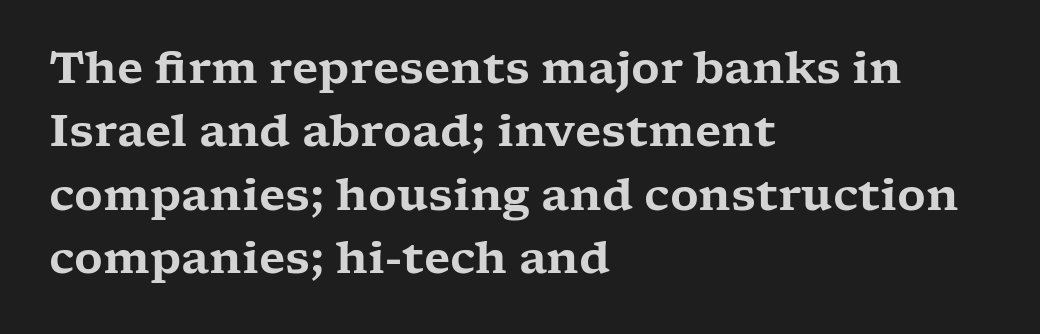
{"serif": "yes", "italic": "no", "width": "wide", "stroke_contrast": "low", "x_height": "medium", "monospaced": "no", "underline": "no", "align": "left", "line_spacing": "normal", "line_spacing_ratio": 1.44, "letter_spacing": "normal", "letter_spacing_em": 0.0, "glyph_px": 44}
